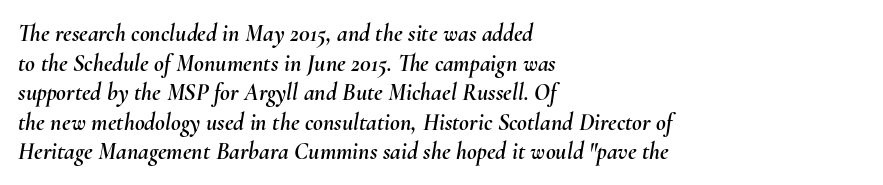
The image shows 24 px text type, italic (leaning right); set left-aligned, line spacing 1.23x, normal letter spacing, not underlined.
